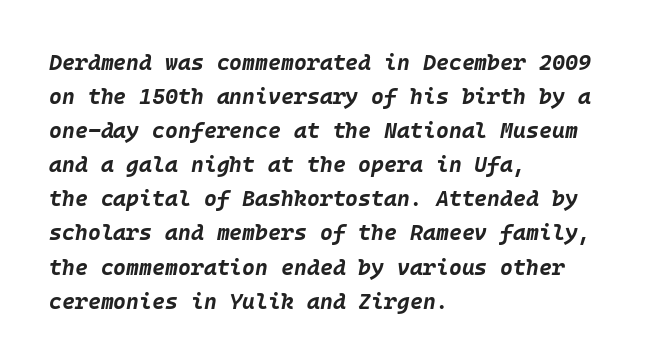
The image shows 22 px bold type, italic (leaning right); set left-aligned, normal line spacing (1.55x), normal letter spacing, not underlined.
